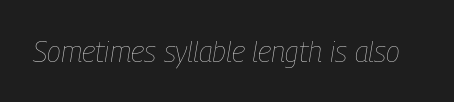
{"italic": "yes", "lean": "right", "slant_degrees": 9, "bold": "no", "weight": "thin", "width": "condensed", "stroke_contrast": "low", "x_height": "medium", "monospaced": "no", "underline": "no", "letter_spacing": "normal", "letter_spacing_em": 0.0, "glyph_px": 29}
